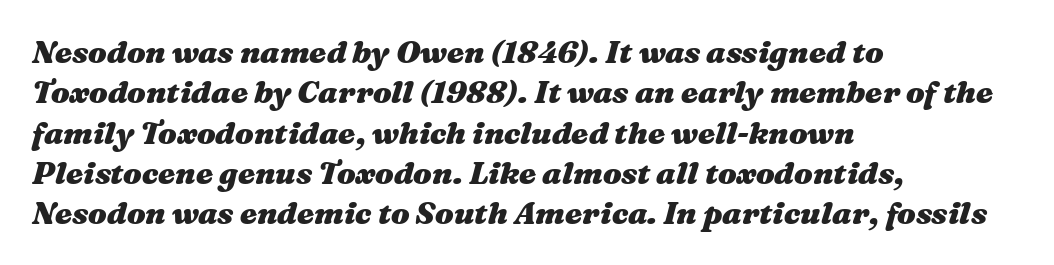
Q: Is the text bold? A: Yes.
Q: Is the text italic (slanted)? A: Yes, it leans right by about 16 degrees.
Q: Is the text underlined? A: No.
Q: How is the paragraph aligned? A: Left-aligned.
Q: Is the spacing between letters normal or unusually wide? A: Normal.
Q: Is the spacing between lines tight, normal or loose? A: Normal.
Q: Width (condensed, normal, or wide)? A: Wide.
Q: Stroke contrast? A: Medium.
Q: x-height? A: Medium.
Q: Monospaced? A: No.
